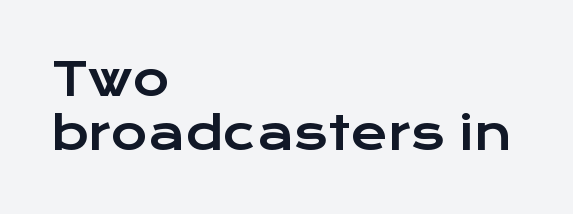
Q: Is the text italic (slanted)? A: No, it is upright.
Q: Is the typeface a serif or a sans-serif typeface? A: Sans-serif.
Q: Is the text underlined? A: No.
Q: How is the paragraph aligned? A: Left-aligned.
Q: Is the spacing between letters normal or unusually wide? A: Normal.
Q: Width (condensed, normal, or wide)? A: Wide.
Q: Stroke contrast? A: Low.
Q: x-height? A: Medium.
Q: Monospaced? A: No.
